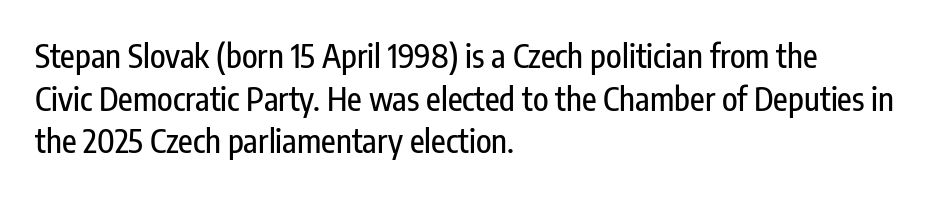
Q: Is the text italic (slanted)? A: No, it is upright.
Q: Is the typeface a serif or a sans-serif typeface? A: Sans-serif.
Q: Is the text underlined? A: No.
Q: How is the paragraph aligned? A: Left-aligned.
Q: Is the spacing between letters normal or unusually wide? A: Normal.
Q: Is the spacing between lines tight, normal or loose? A: Normal.
Q: Width (condensed, normal, or wide)? A: Condensed.
Q: Stroke contrast? A: Low.
Q: x-height? A: Medium.
Q: Monospaced? A: No.
